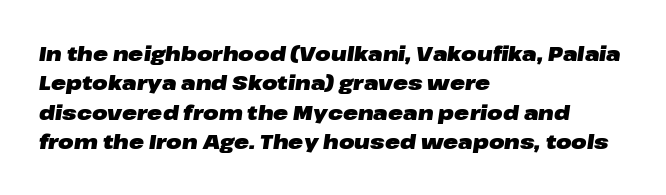
No word sits above an underline. Notice how descenders clear the ascenders below comfortably — that's standard leading. The typography opts for an oblique posture over an upright one. In terms of weight, the rendering is a true, heavy bold. Characters follow at the spacing the type designer built in. Reading down the block, your eye returns to a fixed left position each line.
